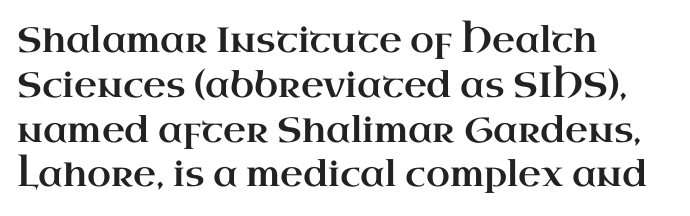
{"serif": "yes", "italic": "no", "width": "wide", "stroke_contrast": "high", "x_height": "small", "monospaced": "no", "underline": "no", "align": "left", "line_spacing": "normal", "line_spacing_ratio": 1.28, "letter_spacing": "normal", "letter_spacing_em": 0.0, "glyph_px": 35}
